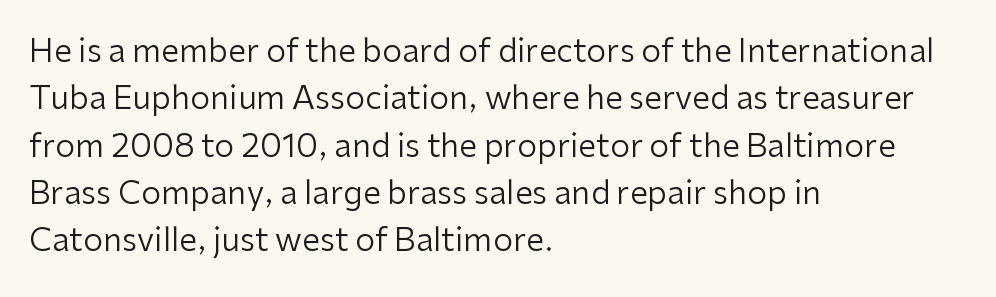
Q: Is the text bold? A: No.
Q: Is the text italic (slanted)? A: No, it is upright.
Q: Is the typeface a serif or a sans-serif typeface? A: Sans-serif.
Q: Is the text underlined? A: No.
Q: How is the paragraph aligned? A: Left-aligned.
Q: Is the spacing between letters normal or unusually wide? A: Normal.
Q: Is the spacing between lines tight, normal or loose? A: Normal.
Q: Width (condensed, normal, or wide)? A: Normal.
Q: Stroke contrast? A: Low.
Q: x-height? A: Medium.
Q: Monospaced? A: No.
